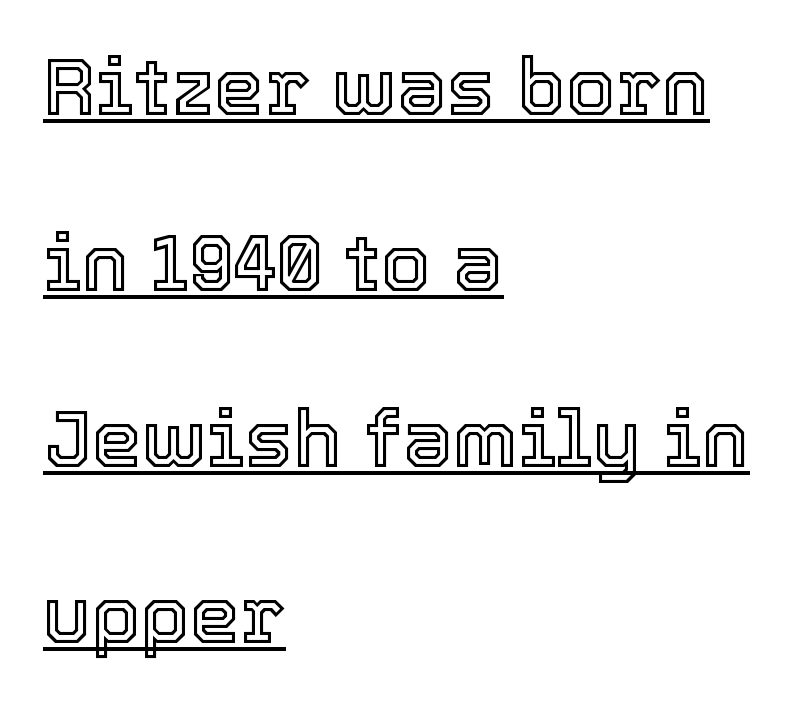
{"italic": "no", "width": "normal", "x_height": "medium", "monospaced": "no", "underline": "yes", "align": "left", "line_spacing": "loose", "line_spacing_ratio": 2.2, "letter_spacing": "normal", "letter_spacing_em": 0.0, "glyph_px": 80}
